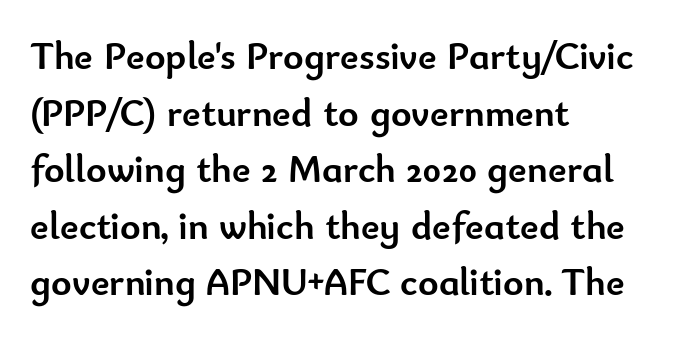
The image shows 39 px semibold sans-serif type, upright; set left-aligned, normal line spacing (1.45x), normal letter spacing, not underlined; low stroke contrast and a small x-height.
